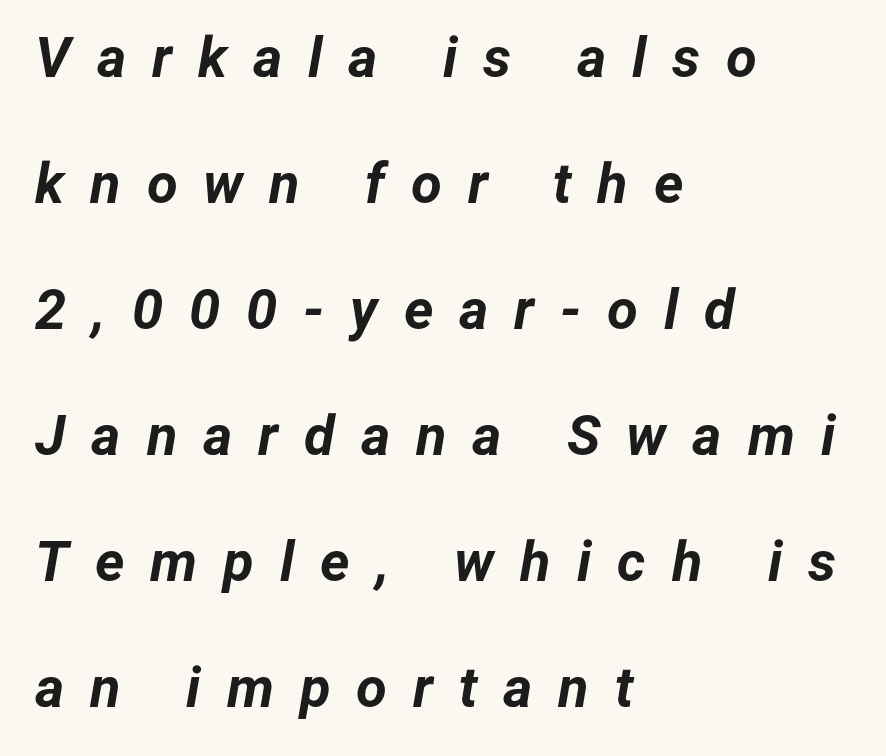
The image shows 56 px bold type, italic (leaning right); set left-aligned, loose line spacing (2.25x), unusually wide letter spacing (+0.46 em), not underlined; low stroke contrast and a medium x-height.
